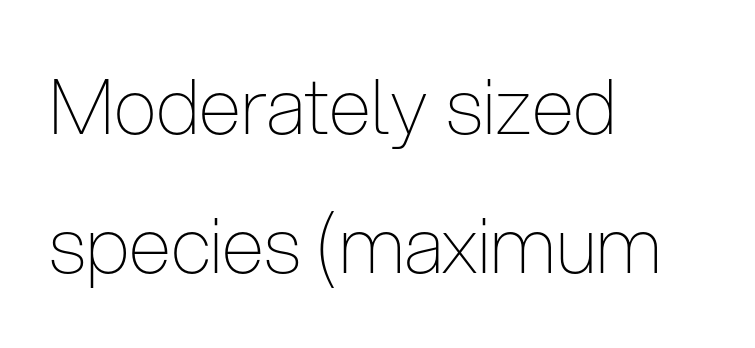
Q: Is the text bold? A: No.
Q: Is the text italic (slanted)? A: No, it is upright.
Q: Is the typeface a serif or a sans-serif typeface? A: Sans-serif.
Q: Is the text underlined? A: No.
Q: How is the paragraph aligned? A: Left-aligned.
Q: Is the spacing between letters normal or unusually wide? A: Normal.
Q: Width (condensed, normal, or wide)? A: Condensed.
Q: Stroke contrast? A: Low.
Q: x-height? A: Medium.
Q: Monospaced? A: No.
